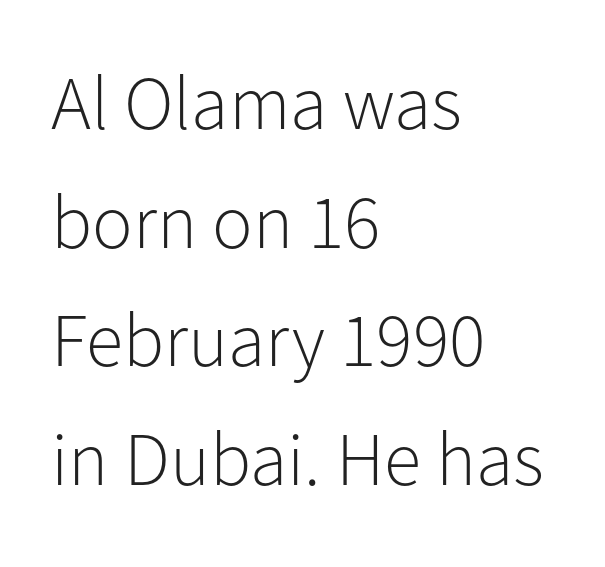
{"serif": "no", "italic": "no", "bold": "no", "weight": "light", "width": "normal", "stroke_contrast": "low", "x_height": "medium", "monospaced": "no", "underline": "no", "align": "left", "line_spacing": "normal", "line_spacing_ratio": 1.56, "letter_spacing": "normal", "letter_spacing_em": 0.0, "glyph_px": 76}
